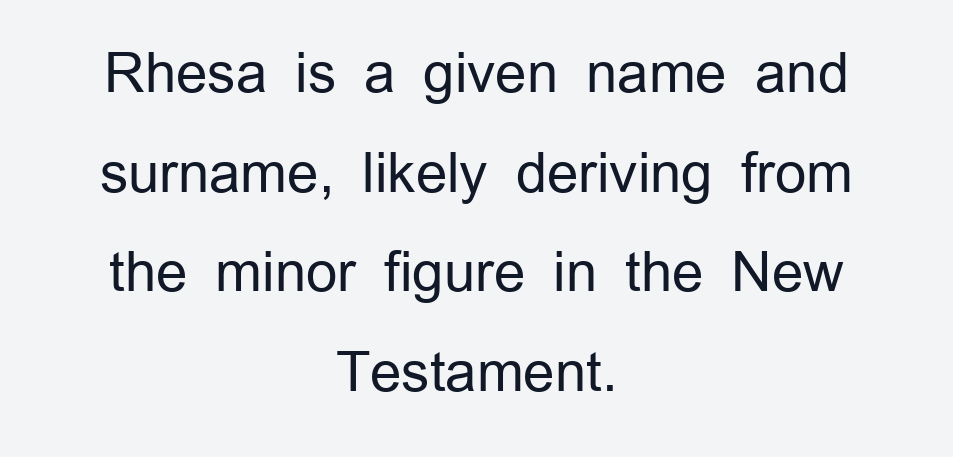
The weight would be labelled regular, book, light, or lighter still. Proportional: the letters do not fall into vertical columns. Words appear dense and cohesive because spacing is normal. The rendering shows plain stroke endings on the letterforms — a sans-serif design. Underline: absent.
